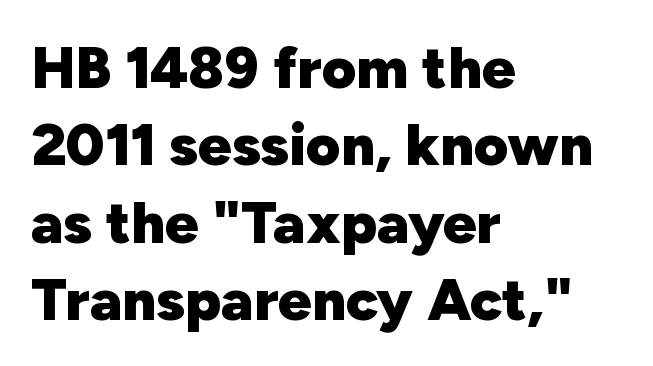
One-word summary of the alignment: left. Check under the words: just untouched page. Short note: letters normally spaced. This sample has the flowing, uneven cadence of proportional lettering. Interline gaps are of average width in this sample. The passage shown is typeset with a sans-serif family.
